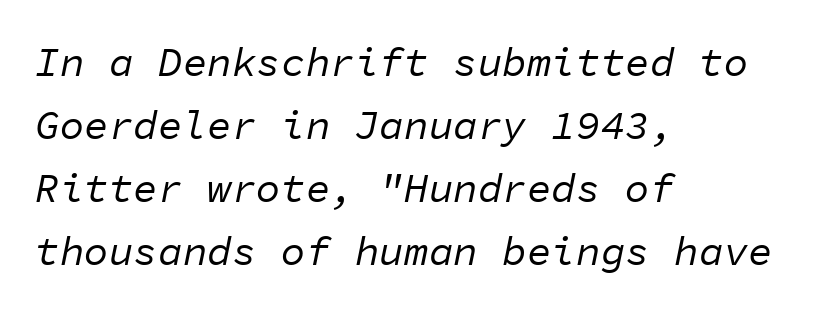
{"italic": "yes", "lean": "right", "slant_degrees": 11, "bold": "no", "weight": "regular", "width": "normal", "stroke_contrast": "low", "x_height": "medium", "monospaced": "yes", "underline": "no", "align": "left", "line_spacing": "normal", "line_spacing_ratio": 1.54, "letter_spacing": "normal", "letter_spacing_em": 0.0, "glyph_px": 41}
